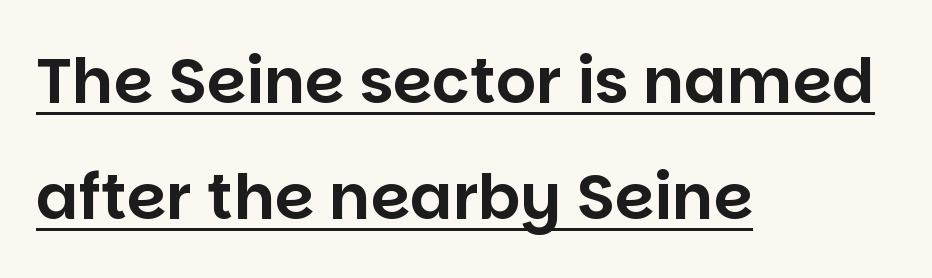
{"serif": "no", "italic": "no", "width": "normal", "stroke_contrast": "low", "x_height": "large", "monospaced": "no", "underline": "yes", "align": "left", "line_spacing_ratio": 1.84, "letter_spacing": "normal", "letter_spacing_em": 0.0, "glyph_px": 63}
